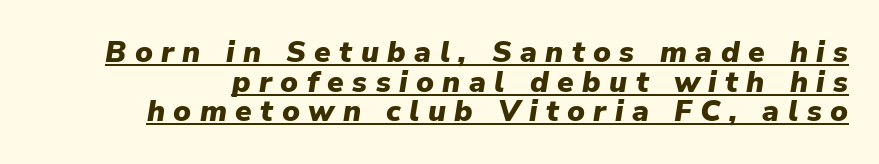
Q: Is the text bold? A: Yes.
Q: Is the text italic (slanted)? A: Yes, it leans right by about 9 degrees.
Q: Is the text underlined? A: Yes.
Q: Is the spacing between letters normal or unusually wide? A: Unusually wide.
Q: Is the spacing between lines tight, normal or loose? A: Tight.
Q: Width (condensed, normal, or wide)? A: Normal.
Q: Stroke contrast? A: Low.
Q: x-height? A: Medium.
Q: Monospaced? A: No.
